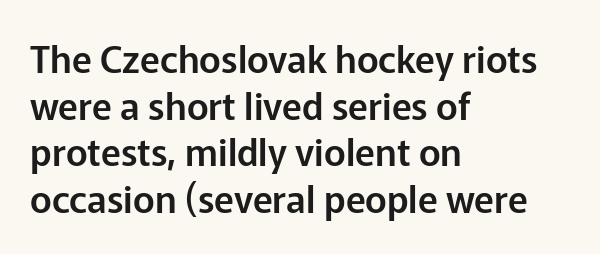
Q: Is the text italic (slanted)? A: No, it is upright.
Q: Is the typeface a serif or a sans-serif typeface? A: Sans-serif.
Q: Is the text underlined? A: No.
Q: How is the paragraph aligned? A: Left-aligned.
Q: Is the spacing between letters normal or unusually wide? A: Normal.
Q: Is the spacing between lines tight, normal or loose? A: Normal.
Q: Width (condensed, normal, or wide)? A: Normal.
Q: Stroke contrast? A: Low.
Q: x-height? A: Medium.
Q: Monospaced? A: No.
